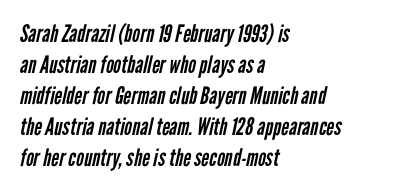
Q: Is the text bold? A: No.
Q: Is the text underlined? A: No.
Q: How is the paragraph aligned? A: Left-aligned.
Q: Is the spacing between letters normal or unusually wide? A: Normal.
Q: Is the spacing between lines tight, normal or loose? A: Normal.
